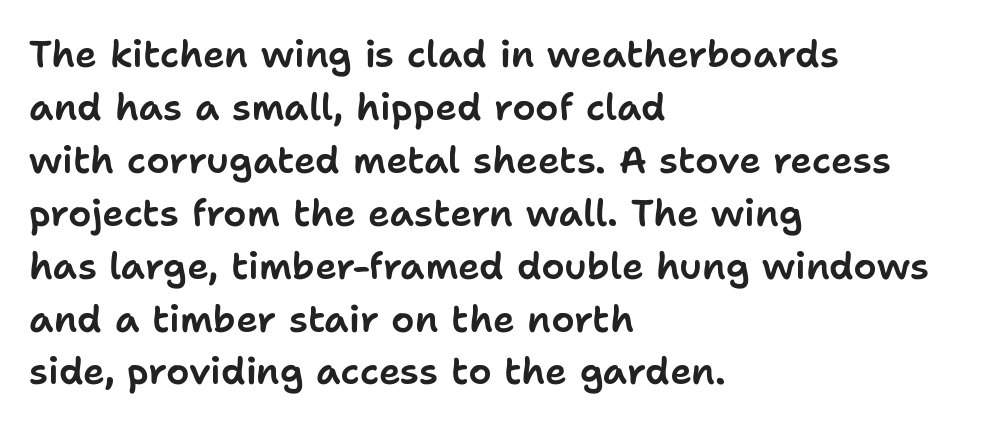
Q: Is the text italic (slanted)? A: No, it is upright.
Q: Is the typeface a serif or a sans-serif typeface? A: Sans-serif.
Q: Is the text underlined? A: No.
Q: How is the paragraph aligned? A: Left-aligned.
Q: Is the spacing between letters normal or unusually wide? A: Normal.
Q: Is the spacing between lines tight, normal or loose? A: Normal.
Q: Width (condensed, normal, or wide)? A: Normal.
Q: Stroke contrast? A: Low.
Q: x-height? A: Medium.
Q: Monospaced? A: No.
